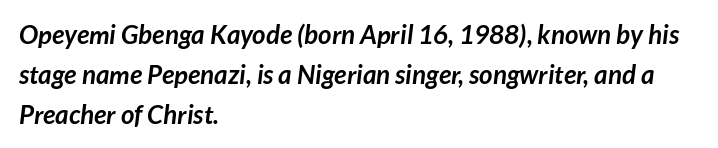
The image shows 26 px bold type; set left-aligned, normal line spacing (1.53x), normal letter spacing, not underlined.
